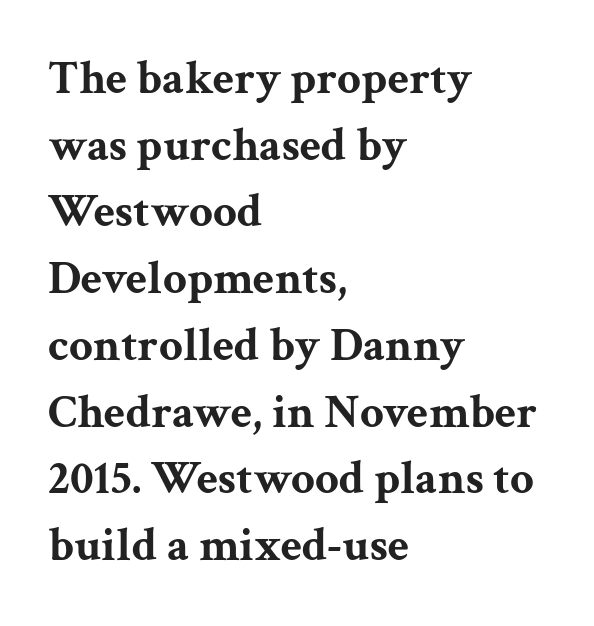
Q: Is the text bold? A: Yes.
Q: Is the text italic (slanted)? A: No, it is upright.
Q: Is the typeface a serif or a sans-serif typeface? A: Serif.
Q: Is the text underlined? A: No.
Q: How is the paragraph aligned? A: Left-aligned.
Q: Is the spacing between letters normal or unusually wide? A: Normal.
Q: Is the spacing between lines tight, normal or loose? A: Normal.
Q: Width (condensed, normal, or wide)? A: Wide.
Q: Stroke contrast? A: Medium.
Q: x-height? A: Medium.
Q: Monospaced? A: No.
